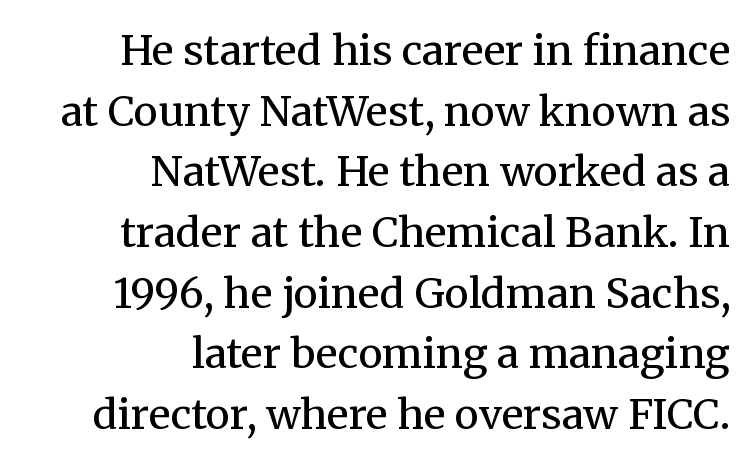
Q: Is the text bold? A: No.
Q: Is the text italic (slanted)? A: No, it is upright.
Q: Is the typeface a serif or a sans-serif typeface? A: Serif.
Q: Is the text underlined? A: No.
Q: How is the paragraph aligned? A: Right-aligned.
Q: Is the spacing between letters normal or unusually wide? A: Normal.
Q: Is the spacing between lines tight, normal or loose? A: Normal.
Q: Width (condensed, normal, or wide)? A: Normal.
Q: Stroke contrast? A: Medium.
Q: x-height? A: Medium.
Q: Monospaced? A: No.
